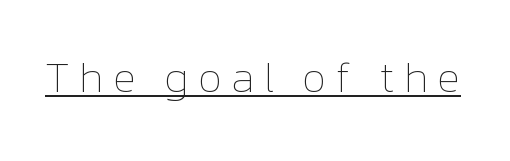
The image shows 42 px thin type, upright; set unusually wide letter spacing (+0.22 em), underlined; low stroke contrast and a medium x-height.
